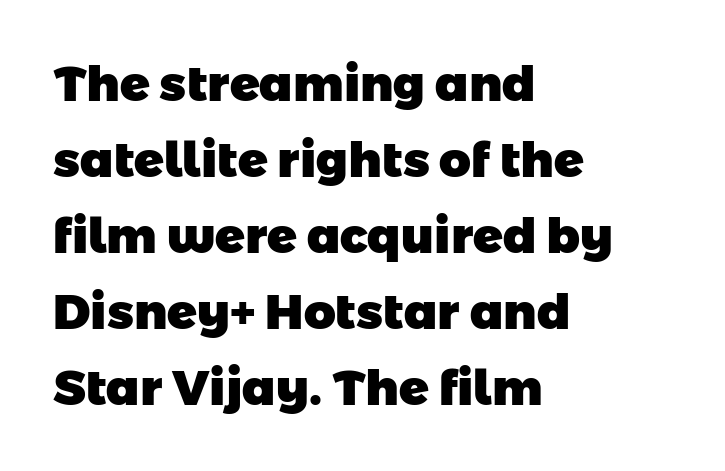
Compared with an ordinary text face, these strokes are far heavier — a full bold. Each word holds together tightly as a unit, with standard inter-letter gaps. Where is the straight margin? On the left. Character widths vary here, with narrow letters taking less room than wide ones. Regarding leading, the lines here are spaced in the standard way. To sum up the face: it is a sans, with no serifs.
